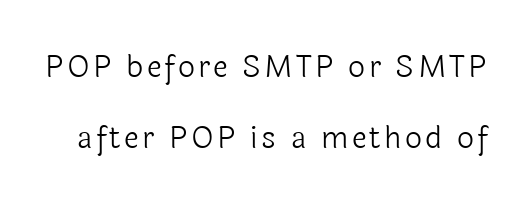
Q: Is the text bold? A: No.
Q: Is the text italic (slanted)? A: No, it is upright.
Q: Is the typeface a serif or a sans-serif typeface? A: Sans-serif.
Q: Is the text underlined? A: No.
Q: Is the spacing between lines tight, normal or loose? A: Loose.
Q: Width (condensed, normal, or wide)? A: Normal.
Q: x-height? A: Medium.
Q: Monospaced? A: No.
